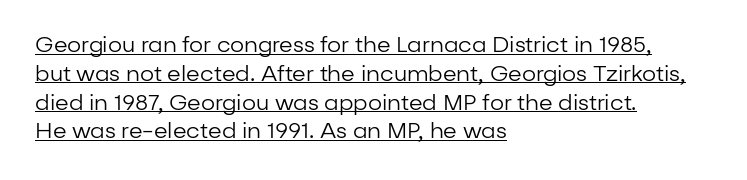
The image shows 22 px text type, upright; set left-aligned, normal line spacing (1.31x), normal letter spacing, underlined.
